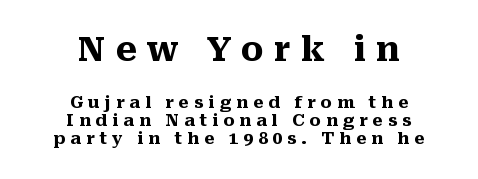
Serifs: yes, visible at the terminals of the letterforms. The type sits square on the baseline with zero lean. The leading is snug, giving the passage a crowded texture. You could only call the tracking loose — the letters float apart. Weight check: bold — yes, fully.
